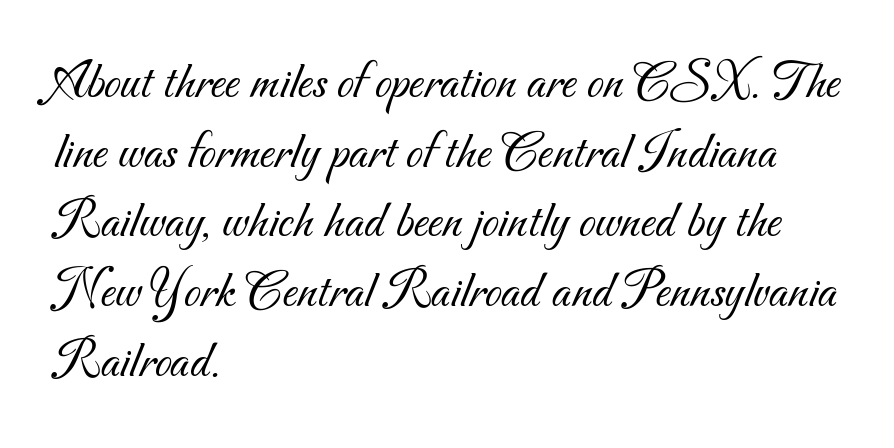
The image shows 54 px light sans-serif type; set left-aligned, normal line spacing (1.29x), normal letter spacing, not underlined; medium stroke contrast and a small x-height.
